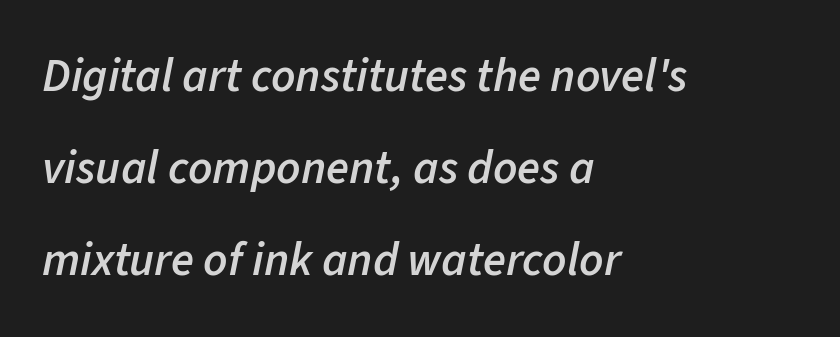
The letters are slanted; this is an italic face. The text block is weighted toward the left margin, trailing off unevenly rightward. You could not count columns in this text — the font is proportionally spaced. The letters sit at their default tracking, neither squeezed nor spread. Rule under the text: the space is simply empty. How heavy is the stroke? Medium-heavy — a semibold, shy of bold.
